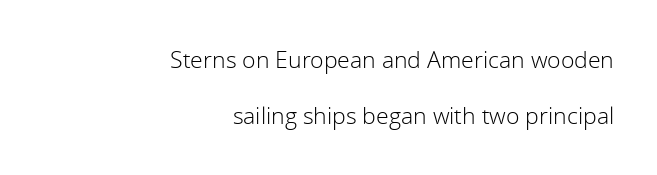
Q: Is the text bold? A: No.
Q: Is the text italic (slanted)? A: No, it is upright.
Q: Is the text underlined? A: No.
Q: How is the paragraph aligned? A: Right-aligned.
Q: Is the spacing between letters normal or unusually wide? A: Normal.
Q: Is the spacing between lines tight, normal or loose? A: Loose.
